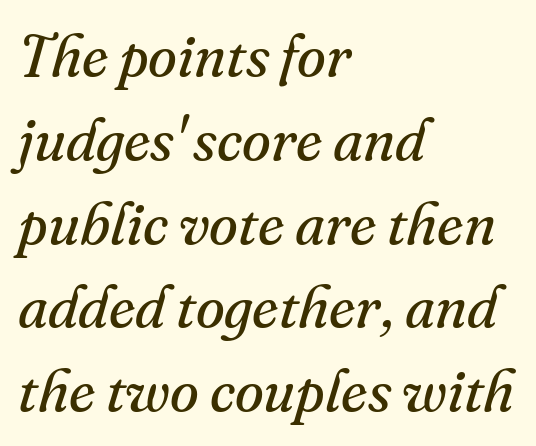
This is serif lettering, the kind often seen in printed books. The lettering tilts uniformly, giving the passage an italic look. Stroke mass is kept to a normal reading level or below. Characters follow at the spacing the type designer built in. Students, observe: this is what conventionally led text looks like.
